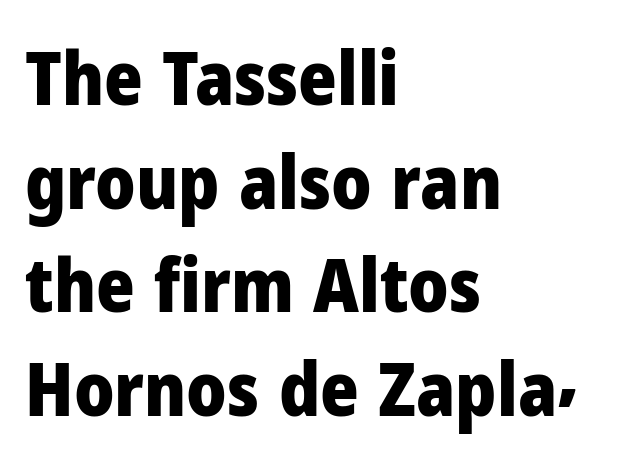
{"serif": "no", "italic": "no", "bold": "yes", "weight": "heavy", "width": "normal", "stroke_contrast": "low", "x_height": "medium", "monospaced": "no", "underline": "no", "align": "left", "line_spacing": "normal", "line_spacing_ratio": 1.4, "letter_spacing": "normal", "letter_spacing_em": 0.0, "glyph_px": 74}
